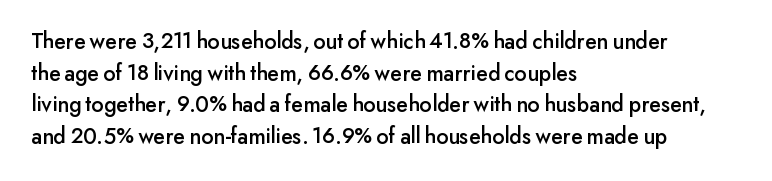
The letterforms sit shoulder to shoulder at normal distance. The paragraph has a hard left edge and a soft right edge. A clean baseline with only descenders dipping below it. No italicization has been applied; the sample stays upright.
